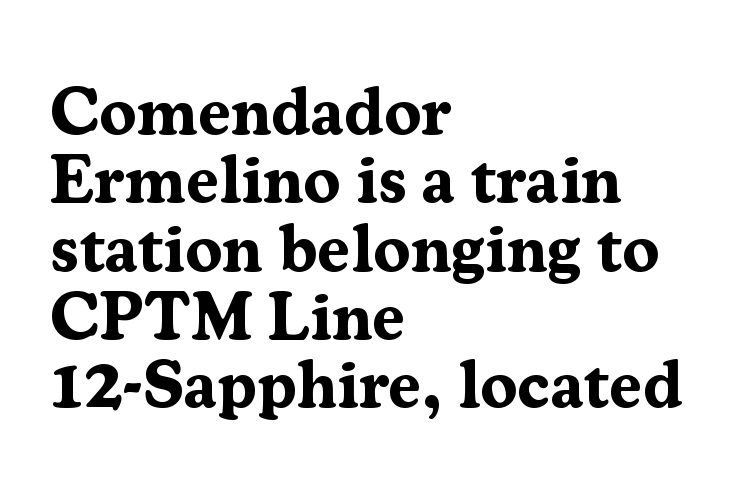
Q: Is the text bold? A: Yes.
Q: Is the text italic (slanted)? A: No, it is upright.
Q: Is the typeface a serif or a sans-serif typeface? A: Serif.
Q: Is the text underlined? A: No.
Q: How is the paragraph aligned? A: Left-aligned.
Q: Is the spacing between letters normal or unusually wide? A: Normal.
Q: Is the spacing between lines tight, normal or loose? A: Tight.
Q: Width (condensed, normal, or wide)? A: Normal.
Q: Stroke contrast? A: Medium.
Q: x-height? A: Medium.
Q: Monospaced? A: No.
